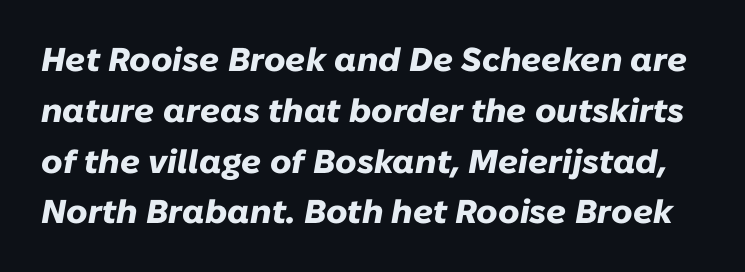
The image shows 33 px heavy type, italic (leaning right); set normal line spacing (1.54x), normal letter spacing, not underlined; low stroke contrast and a medium x-height.
